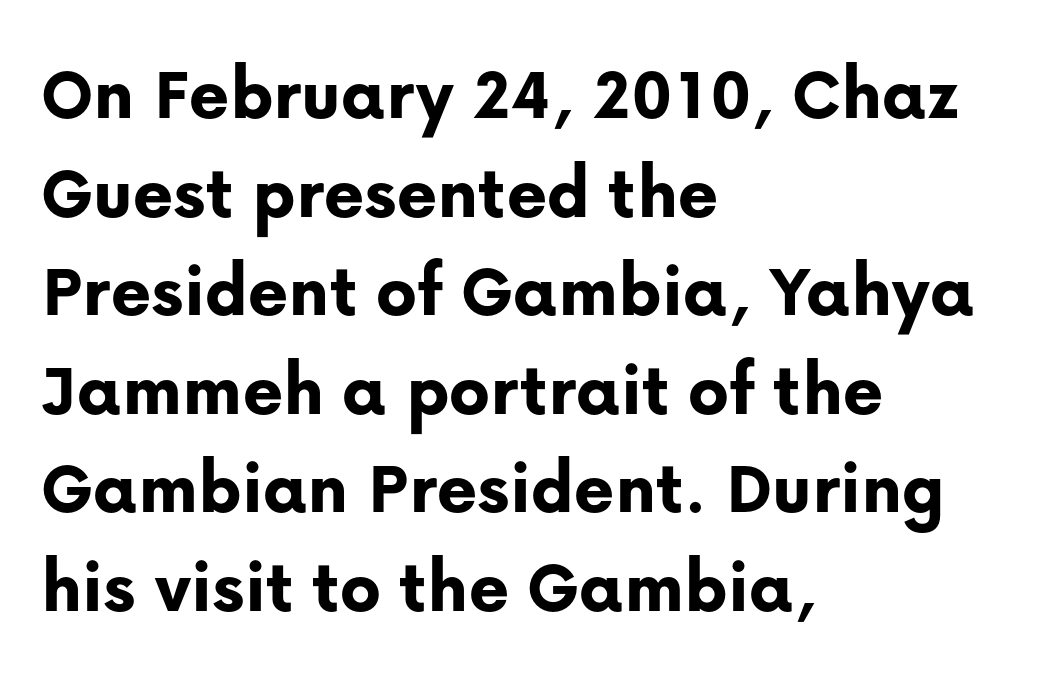
Q: Is the text bold? A: Yes.
Q: Is the text italic (slanted)? A: No, it is upright.
Q: Is the typeface a serif or a sans-serif typeface? A: Sans-serif.
Q: Is the text underlined? A: No.
Q: How is the paragraph aligned? A: Left-aligned.
Q: Is the spacing between letters normal or unusually wide? A: Normal.
Q: Is the spacing between lines tight, normal or loose? A: Normal.
Q: Width (condensed, normal, or wide)? A: Normal.
Q: Stroke contrast? A: Low.
Q: x-height? A: Medium.
Q: Monospaced? A: No.
